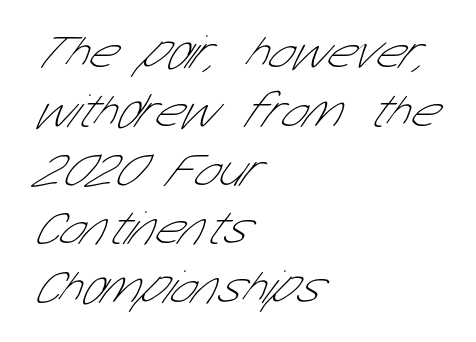
{"serif": "no", "bold": "no", "weight": "thin", "width": "condensed", "stroke_contrast": "low", "x_height": "medium", "monospaced": "no", "underline": "no", "align": "left", "line_spacing_ratio": 1.2, "letter_spacing": "normal", "letter_spacing_em": 0.0, "glyph_px": 49}
